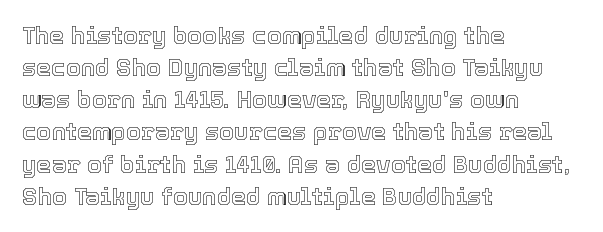
{"italic": "no", "underline": "no", "align": "left", "line_spacing": "normal", "line_spacing_ratio": 1.34, "letter_spacing": "normal", "letter_spacing_em": 0.0, "glyph_px": 24}
